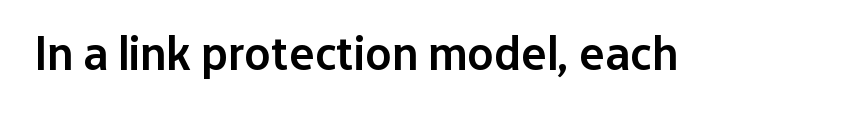
The image shows 48 px semibold sans-serif type, upright; set normal letter spacing, not underlined; low stroke contrast and a medium x-height.
